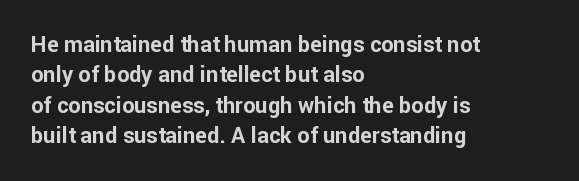
The image shows 22 px bold type, upright; set left-aligned, normal line spacing (1.38x), normal letter spacing, not underlined.
